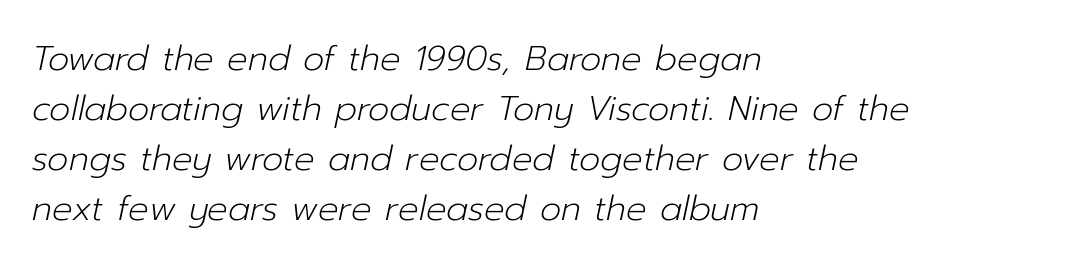
The image shows 34 px light type, italic (leaning right); set left-aligned, normal line spacing (1.47x), normal letter spacing, not underlined; low stroke contrast and a medium x-height.
